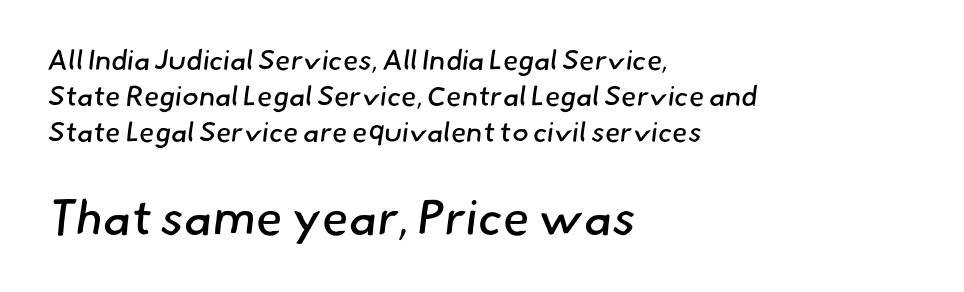
{"serif": "no", "bold": "no", "weight": "regular", "width": "normal", "stroke_contrast": "low", "x_height": "small", "monospaced": "no", "underline": "no", "align": "left", "line_spacing": "normal", "line_spacing_ratio": 1.29, "letter_spacing": "normal", "letter_spacing_em": 0.0, "larger_block": "second", "size_ratio": 1.75, "glyph_px": 49}
